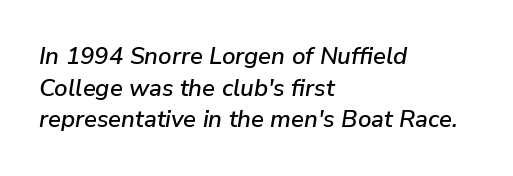
Q: Is the text italic (slanted)? A: Yes, it leans right by about 9 degrees.
Q: Is the text underlined? A: No.
Q: How is the paragraph aligned? A: Left-aligned.
Q: Is the spacing between letters normal or unusually wide? A: Normal.
Q: Is the spacing between lines tight, normal or loose? A: Normal.
